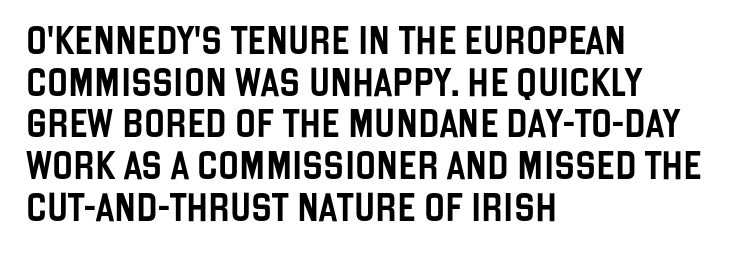
Q: Is the text italic (slanted)? A: No, it is upright.
Q: Is the typeface a serif or a sans-serif typeface? A: Sans-serif.
Q: Is the text underlined? A: No.
Q: How is the paragraph aligned? A: Left-aligned.
Q: Is the spacing between letters normal or unusually wide? A: Normal.
Q: Is the spacing between lines tight, normal or loose? A: Normal.
Q: Width (condensed, normal, or wide)? A: Condensed.
Q: Stroke contrast? A: Low.
Q: x-height? A: Large.
Q: Monospaced? A: No.
